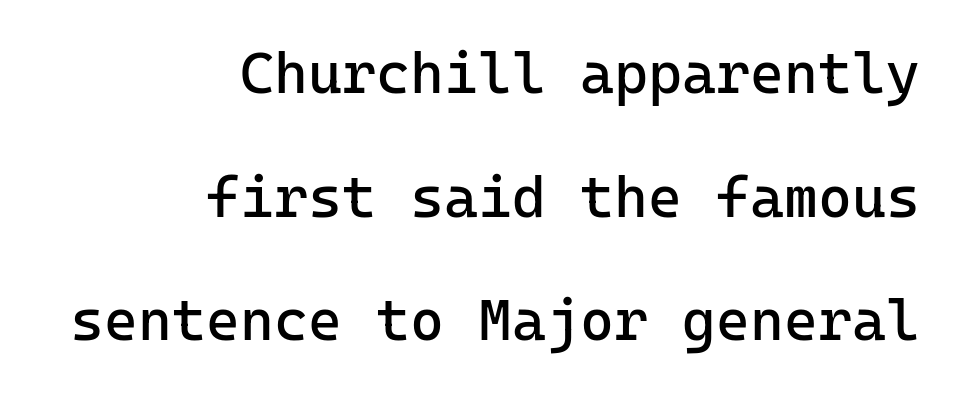
The image shows 58 px regular-weight sans-serif type, upright; set right-aligned, loose line spacing (2.13x), normal letter spacing, not underlined; low stroke contrast and a medium x-height.
